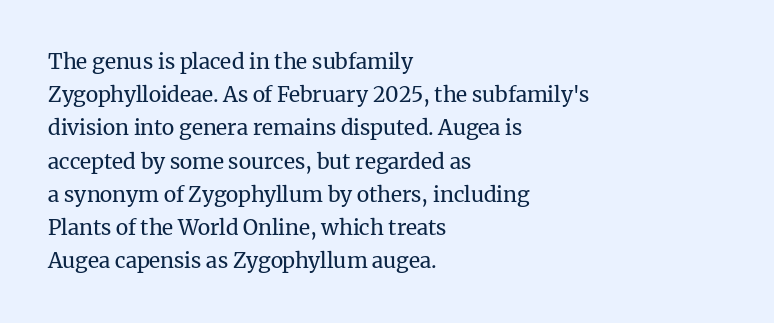
The image shows 21 px text type, upright; set left-aligned, normal line spacing (1.58x), normal letter spacing, not underlined.
